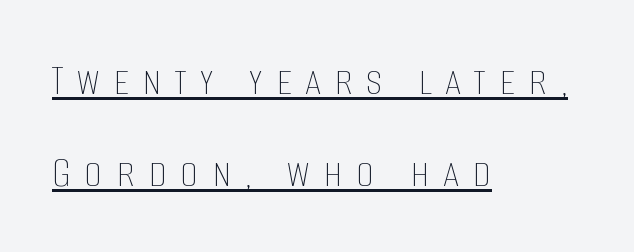
Q: Is the text bold? A: No.
Q: Is the text italic (slanted)? A: No, it is upright.
Q: Is the text underlined? A: Yes.
Q: How is the paragraph aligned? A: Left-aligned.
Q: Is the spacing between letters normal or unusually wide? A: Unusually wide.
Q: Is the spacing between lines tight, normal or loose? A: Loose.
Q: Width (condensed, normal, or wide)? A: Condensed.
Q: Stroke contrast? A: Low.
Q: x-height? A: Large.
Q: Monospaced? A: No.
